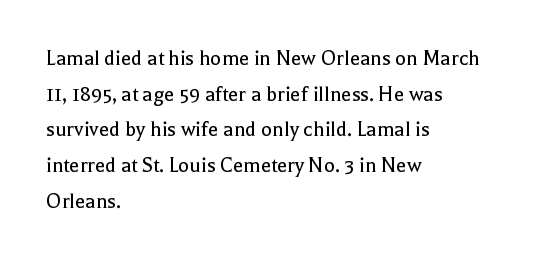
Q: Is the text bold? A: No.
Q: Is the text italic (slanted)? A: No, it is upright.
Q: Is the text underlined? A: No.
Q: How is the paragraph aligned? A: Left-aligned.
Q: Is the spacing between letters normal or unusually wide? A: Normal.
Q: Is the spacing between lines tight, normal or loose? A: Normal.
